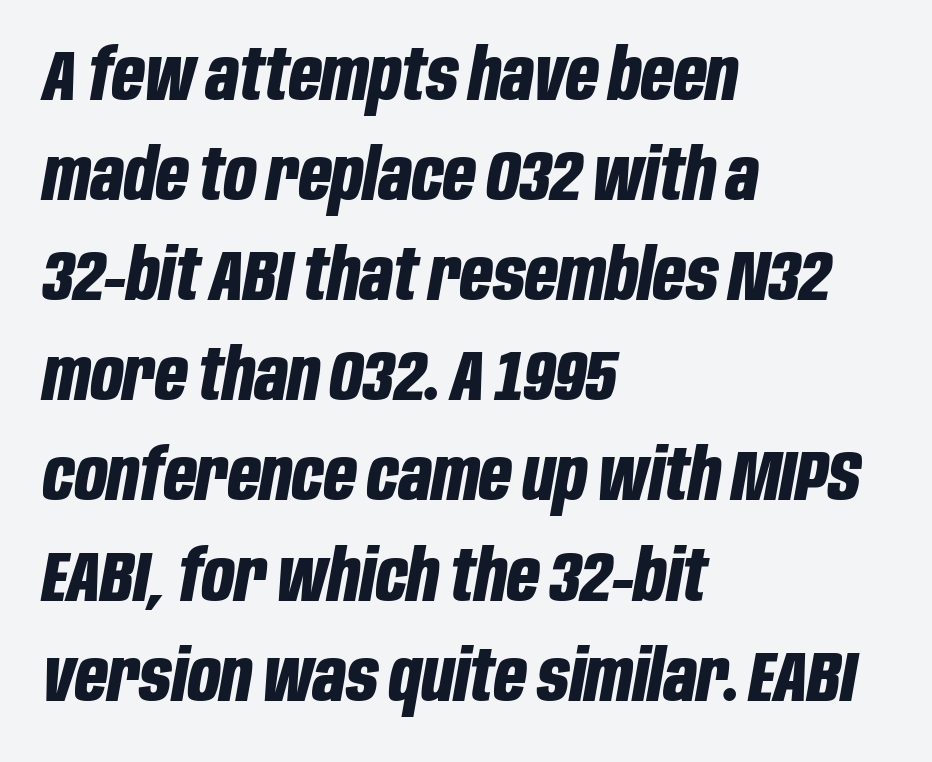
{"italic": "yes", "lean": "right", "slant_degrees": 10, "bold": "yes", "weight": "bold", "width": "condensed", "stroke_contrast": "low", "x_height": "large", "monospaced": "no", "underline": "no", "align": "left", "line_spacing": "normal", "line_spacing_ratio": 1.41, "letter_spacing": "normal", "letter_spacing_em": 0.0, "glyph_px": 71}
